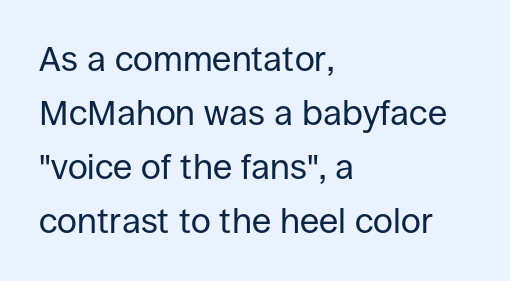
Q: Is the text bold? A: No.
Q: Is the text italic (slanted)? A: No, it is upright.
Q: Is the typeface a serif or a sans-serif typeface? A: Sans-serif.
Q: Is the text underlined? A: No.
Q: How is the paragraph aligned? A: Left-aligned.
Q: Is the spacing between letters normal or unusually wide? A: Normal.
Q: Is the spacing between lines tight, normal or loose? A: Normal.
Q: Width (condensed, normal, or wide)? A: Normal.
Q: Stroke contrast? A: Low.
Q: x-height? A: Large.
Q: Monospaced? A: No.
